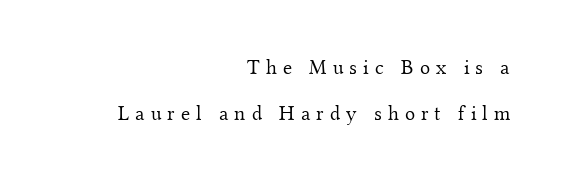
{"italic": "no", "bold": "no", "underline": "no", "align": "right", "line_spacing": "loose", "line_spacing_ratio": 2.21, "letter_spacing": "wide", "letter_spacing_em": 0.29, "glyph_px": 21}
